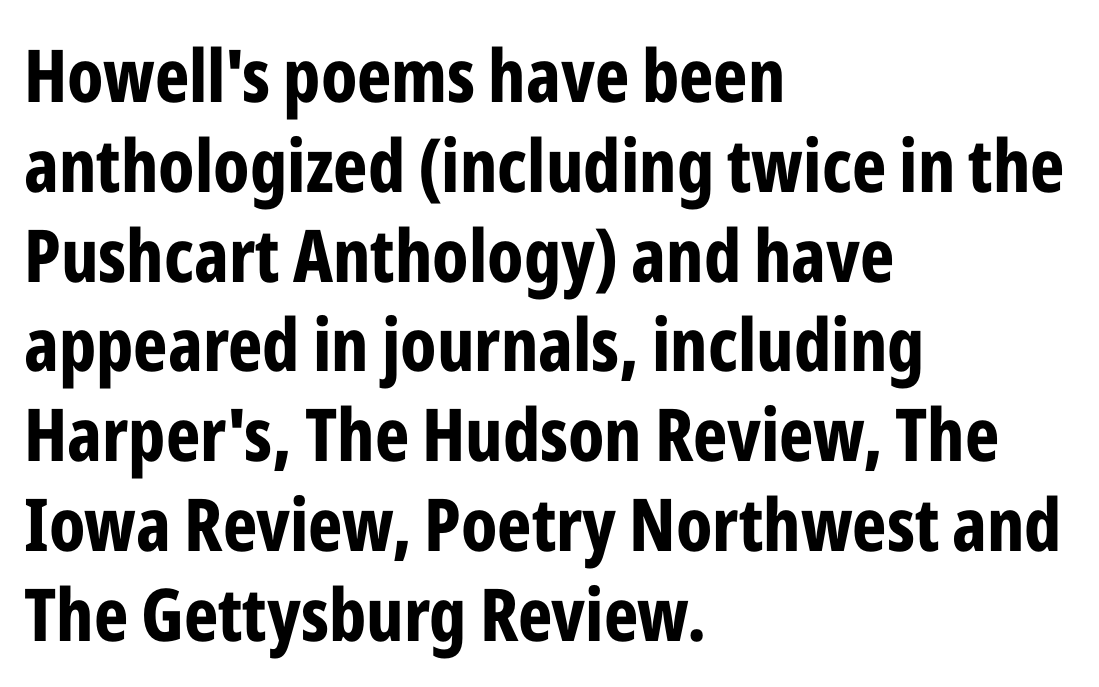
The gaps between neighbouring characters are ordinary and unremarkable. Unmarked baselines from the first word to the last. Note the varied advance widths — an 'i' is clearly narrower than an 'm'. You can tell from the bare stems that sans-serif type was used. Every stem runs plumb, perpendicular to the baseline. All the whitespace from short lines collects on the right.
